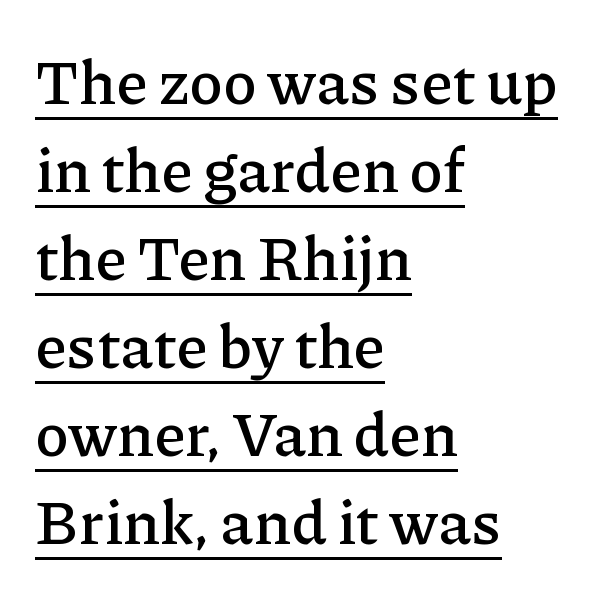
Which margin do the lines hug? The left one — the right edge is uneven. Like a heading marked for emphasis, these lines bear an underscore. Character widths vary here, with narrow letters taking less room than wide ones. Successive baselines arrive at the customary interval. Serifs: yes, visible at the terminals of the letterforms. Tracking here is standard; glyphs follow each other at the usual distance.
